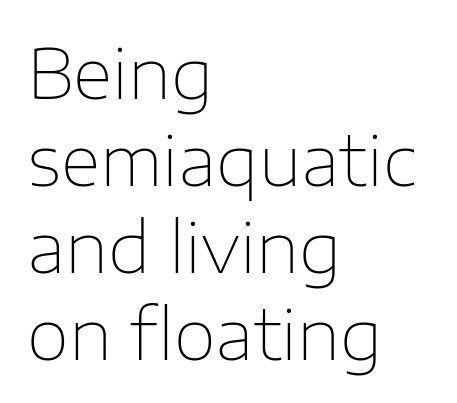
The baseline area is clear. Character widths vary here, with narrow letters taking less room than wide ones. These lines are set flush left with a ragged right edge. The vertical gap from one line to the next is medium.
